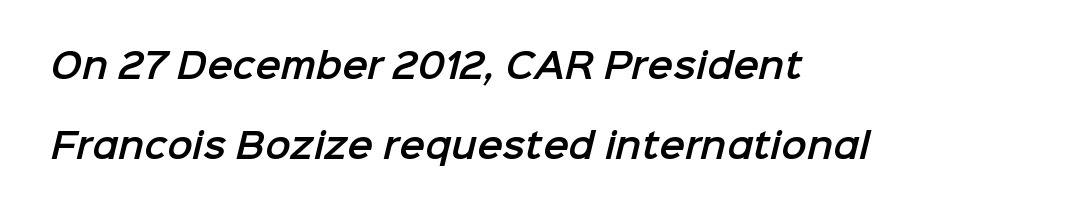
{"serif": "no", "width": "normal", "stroke_contrast": "low", "x_height": "medium", "monospaced": "no", "underline": "no", "align": "left", "line_spacing": "loose", "line_spacing_ratio": 2.36, "letter_spacing": "normal", "letter_spacing_em": 0.0, "glyph_px": 34}
